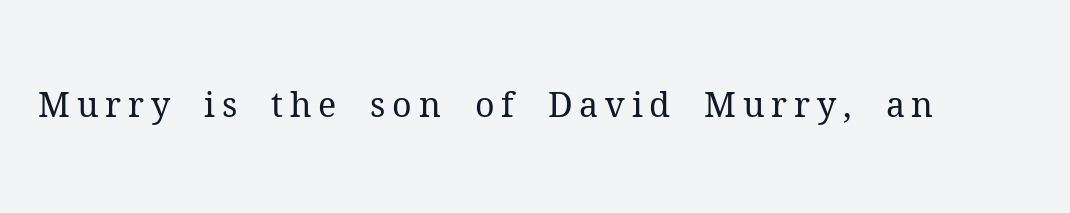
Q: Is the text bold? A: No.
Q: Is the text italic (slanted)? A: No, it is upright.
Q: Is the typeface a serif or a sans-serif typeface? A: Serif.
Q: Is the text underlined? A: No.
Q: Is the spacing between letters normal or unusually wide? A: Unusually wide.
Q: Width (condensed, normal, or wide)? A: Normal.
Q: Stroke contrast? A: Medium.
Q: x-height? A: Medium.
Q: Monospaced? A: No.
